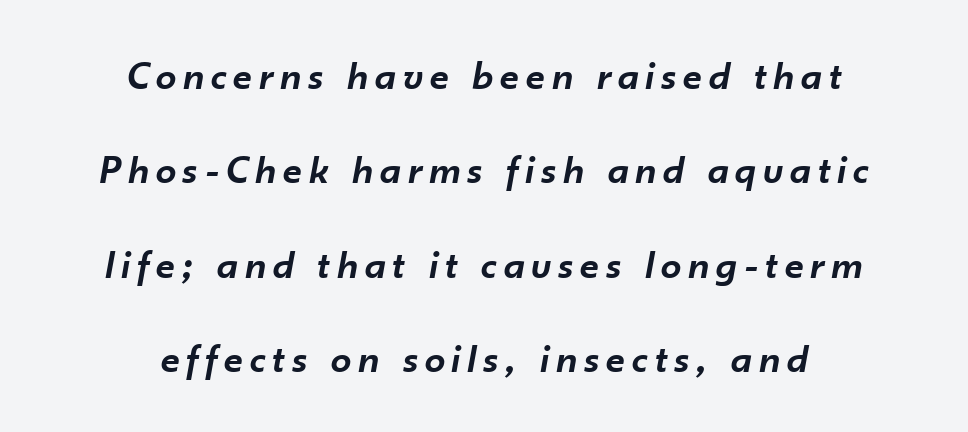
The image shows 41 px semibold type, italic (leaning right); set centered, loose line spacing (2.3x), not underlined; low stroke contrast and a small x-height.
